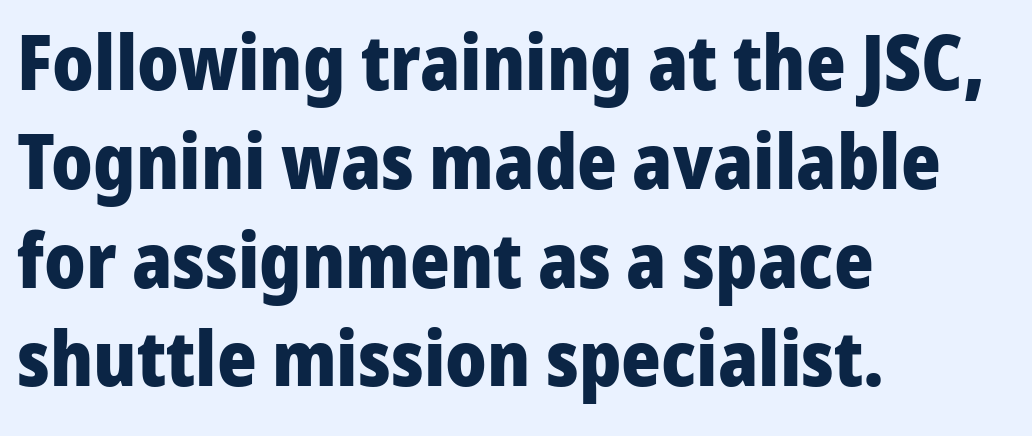
Q: Is the text bold? A: Yes.
Q: Is the text italic (slanted)? A: No, it is upright.
Q: Is the typeface a serif or a sans-serif typeface? A: Sans-serif.
Q: Is the text underlined? A: No.
Q: How is the paragraph aligned? A: Left-aligned.
Q: Is the spacing between letters normal or unusually wide? A: Normal.
Q: Is the spacing between lines tight, normal or loose? A: Normal.
Q: Width (condensed, normal, or wide)? A: Normal.
Q: Stroke contrast? A: Low.
Q: x-height? A: Medium.
Q: Monospaced? A: No.
